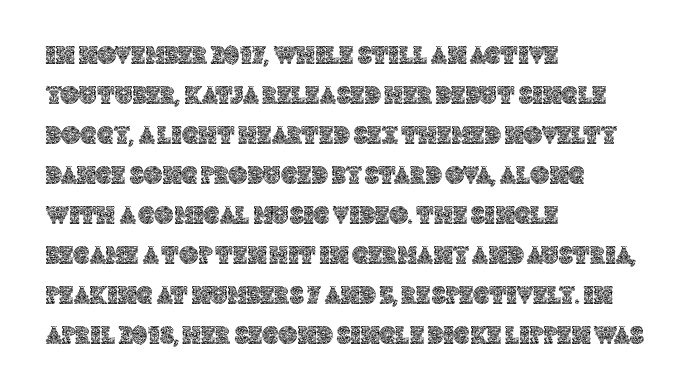
Descender tails drop into unmarked territory. Each word holds together tightly as a unit, with standard inter-letter gaps. Style check: upright. A student would call this left alignment; a typographer would say flush left, rag right. If you measured baseline to baseline, you'd find a middling distance.
